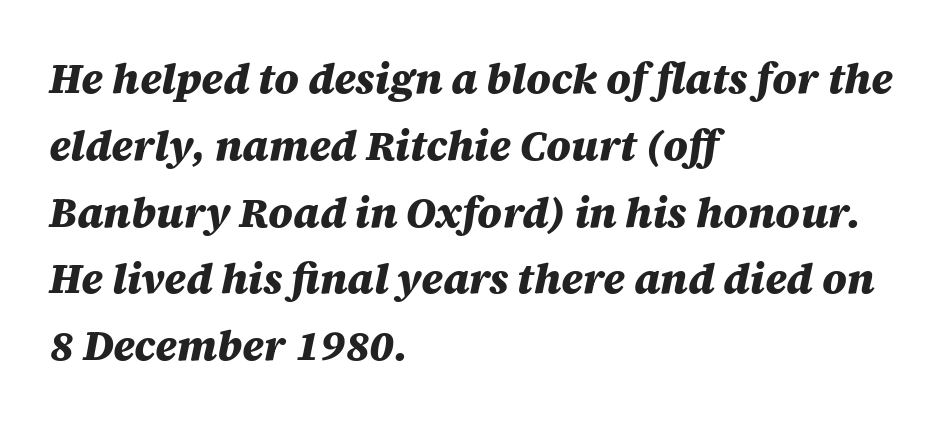
Q: Is the text bold? A: Yes.
Q: Is the text italic (slanted)? A: Yes, it leans right by about 12 degrees.
Q: Is the text underlined? A: No.
Q: How is the paragraph aligned? A: Left-aligned.
Q: Is the spacing between letters normal or unusually wide? A: Normal.
Q: Is the spacing between lines tight, normal or loose? A: Normal.
Q: Width (condensed, normal, or wide)? A: Normal.
Q: Stroke contrast? A: Medium.
Q: x-height? A: Large.
Q: Monospaced? A: No.
